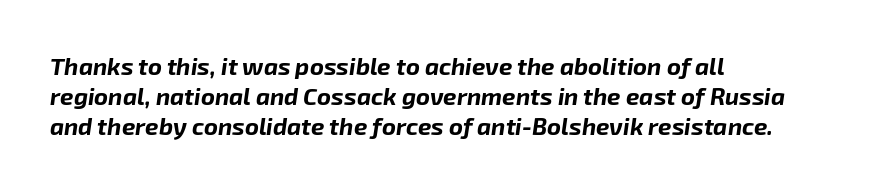
The image shows 24 px bold type, italic (leaning right); set left-aligned, line spacing 1.24x, normal letter spacing, not underlined.
